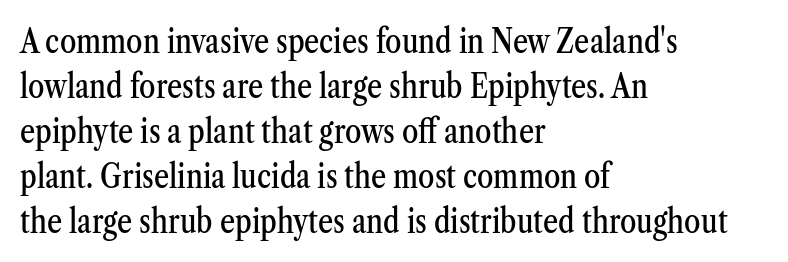
The face used here is seriffed, in the tradition of book romans. This sample keeps an unexceptional amount of space between lines. Any mark beneath the type? The region is blank. Ascenders rise straight up at ninety degrees. The passage shown is typed in a proportional face where columns would drift. Leftover space on each line is placed entirely after the last word.
